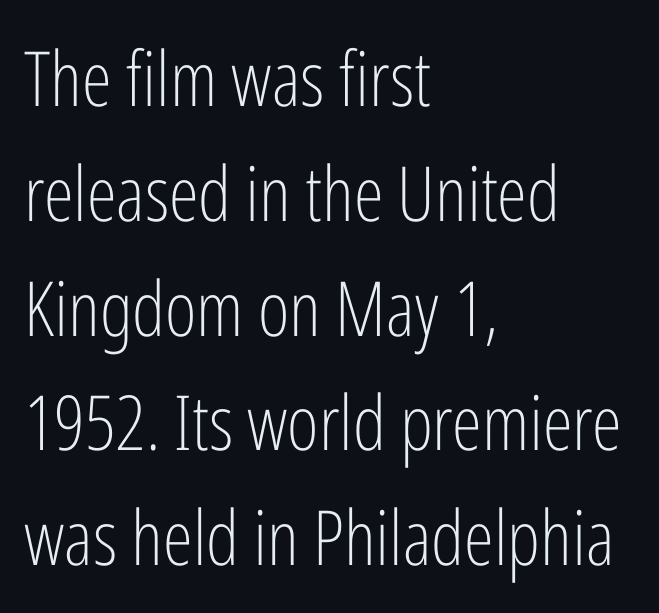
The image shows 76 px light, condensed sans-serif type, upright; set left-aligned, normal line spacing (1.51x), normal letter spacing, not underlined; low stroke contrast and a medium x-height.
